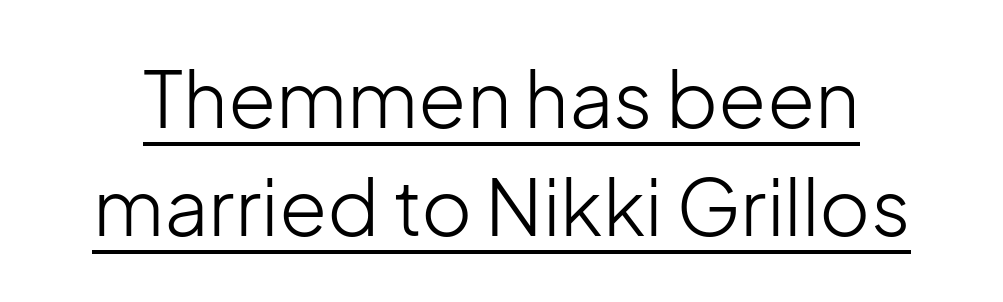
{"serif": "no", "italic": "no", "bold": "no", "weight": "light", "width": "normal", "stroke_contrast": "low", "x_height": "medium", "monospaced": "no", "underline": "yes", "line_spacing": "normal", "line_spacing_ratio": 1.39, "letter_spacing": "normal", "letter_spacing_em": 0.0, "glyph_px": 78}
